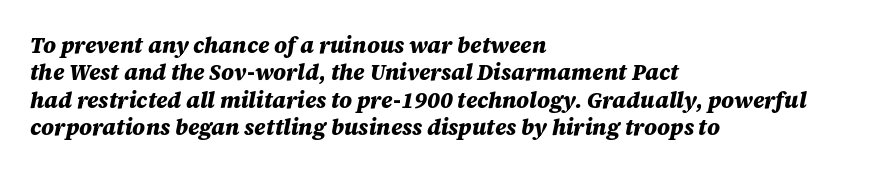
The image shows 22 px bold type, italic (leaning right); set left-aligned, line spacing 1.24x, normal letter spacing, not underlined.
